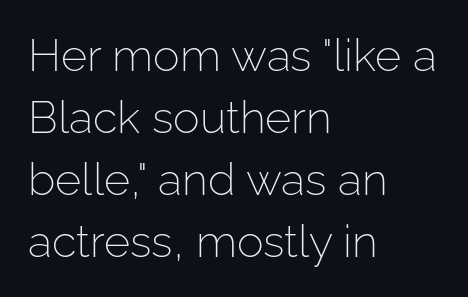
Q: Is the text bold? A: No.
Q: Is the text italic (slanted)? A: No, it is upright.
Q: Is the typeface a serif or a sans-serif typeface? A: Sans-serif.
Q: Is the text underlined? A: No.
Q: How is the paragraph aligned? A: Left-aligned.
Q: Is the spacing between letters normal or unusually wide? A: Normal.
Q: Is the spacing between lines tight, normal or loose? A: Normal.
Q: Width (condensed, normal, or wide)? A: Normal.
Q: Stroke contrast? A: Low.
Q: x-height? A: Medium.
Q: Monospaced? A: No.
